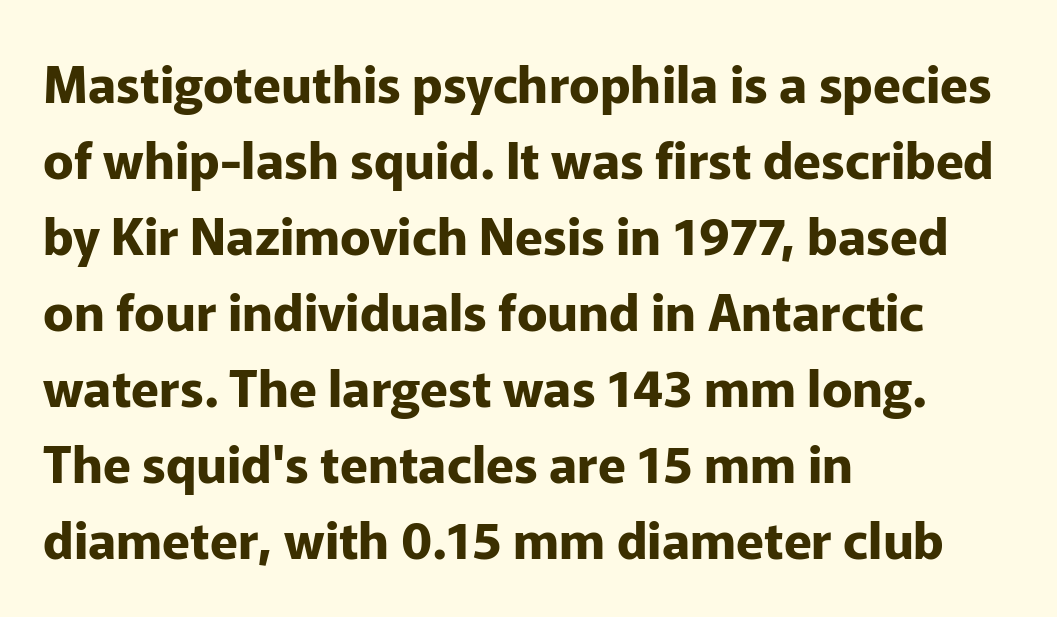
Each new line begins a customary step beneath the previous one. Nobody touched the tracking dial on this one. Typographic density is high because the face is bold. Is this a fixed-width face? No — the glyphs have proportional, varying widths. The compositor pushed each line to the left boundary.
